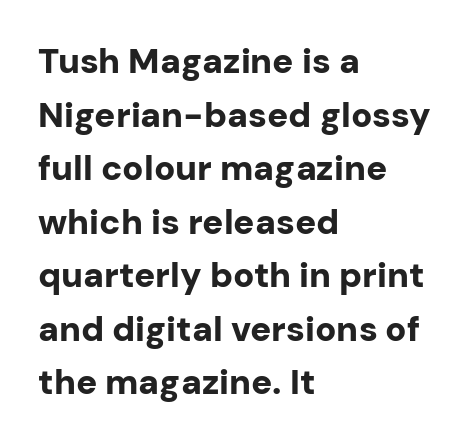
Each new line begins a customary step beneath the previous one. Ordinary non-slanted type is in use. Heavy, bold letterforms. Short and long lines alike share a common starting point at left. Descenders are the only things crossing below the line.
